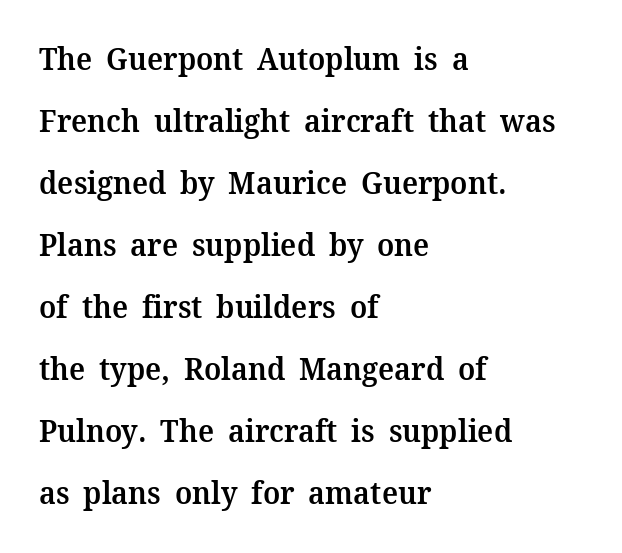
{"serif": "yes", "italic": "no", "bold": "semi", "weight": "semibold", "width": "normal", "stroke_contrast": "medium", "x_height": "medium", "monospaced": "no", "underline": "no", "align": "left", "line_spacing": "loose", "line_spacing_ratio": 2.0, "letter_spacing": "normal", "letter_spacing_em": 0.0, "glyph_px": 31}
